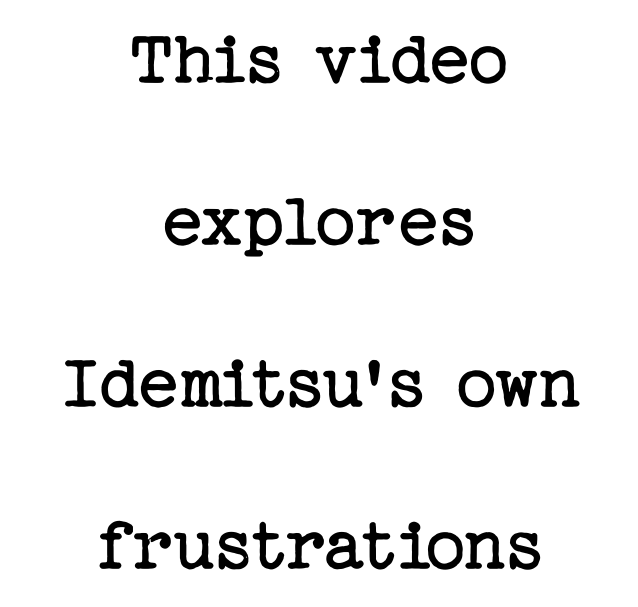
Q: Is the text bold? A: No.
Q: Is the text italic (slanted)? A: No, it is upright.
Q: Is the typeface a serif or a sans-serif typeface? A: Serif.
Q: Is the text underlined? A: No.
Q: How is the paragraph aligned? A: Centered.
Q: Is the spacing between letters normal or unusually wide? A: Normal.
Q: Is the spacing between lines tight, normal or loose? A: Loose.
Q: Width (condensed, normal, or wide)? A: Normal.
Q: Stroke contrast? A: Low.
Q: x-height? A: Medium.
